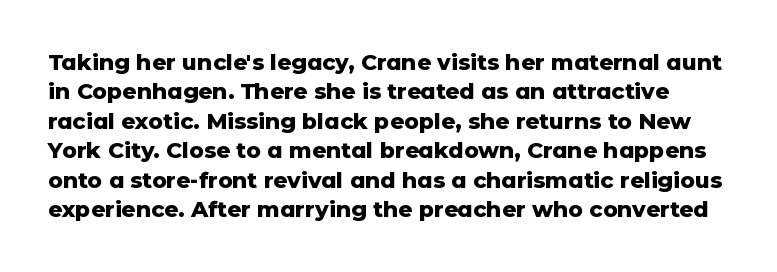
Q: Is the text bold? A: Yes.
Q: Is the text italic (slanted)? A: No, it is upright.
Q: Is the text underlined? A: No.
Q: Is the spacing between letters normal or unusually wide? A: Normal.
Q: Is the spacing between lines tight, normal or loose? A: Normal.
